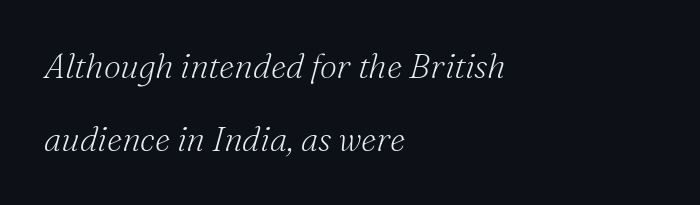
{"serif": "yes", "italic": "yes", "lean": "right", "slant_degrees": 16, "bold": "no", "weight": "light", "width": "normal", "stroke_contrast": "medium", "x_height": "small", "monospaced": "no", "underline": "no", "align": "left", "line_spacing": "loose", "line_spacing_ratio": 2.15, "letter_spacing": "normal", "letter_spacing_em": 0.0, "glyph_px": 34}
